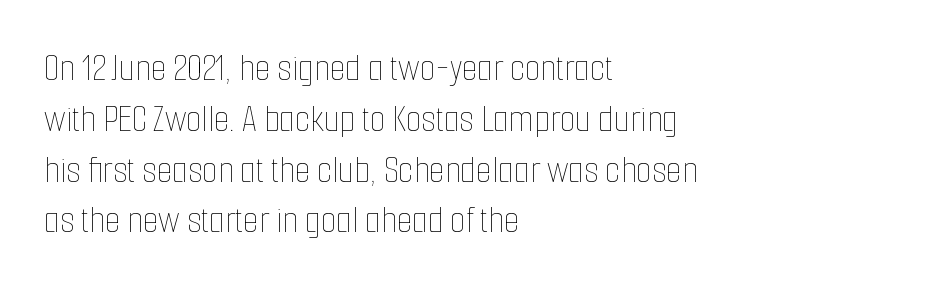
Q: Is the text bold? A: No.
Q: Is the text italic (slanted)? A: No, it is upright.
Q: Is the text underlined? A: No.
Q: How is the paragraph aligned? A: Left-aligned.
Q: Is the spacing between letters normal or unusually wide? A: Normal.
Q: Is the spacing between lines tight, normal or loose? A: Normal.
Q: Width (condensed, normal, or wide)? A: Condensed.
Q: Stroke contrast? A: Low.
Q: x-height? A: Medium.
Q: Monospaced? A: No.
